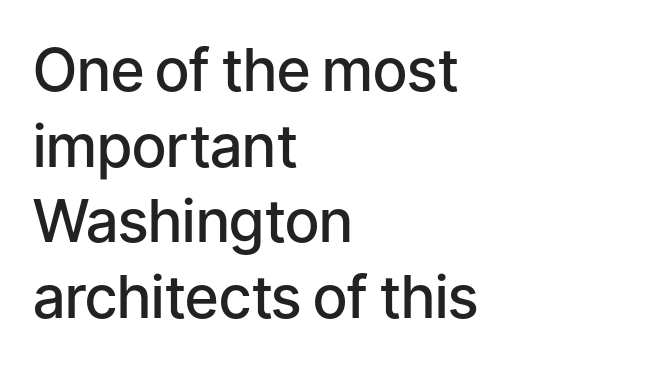
Every row of glyphs begins at an identical x-position on the left. Font category for this specimen: sans-serif. The lettering stays uniformly vertical, giving the passage a roman look. Quick note: interline space is typical.
